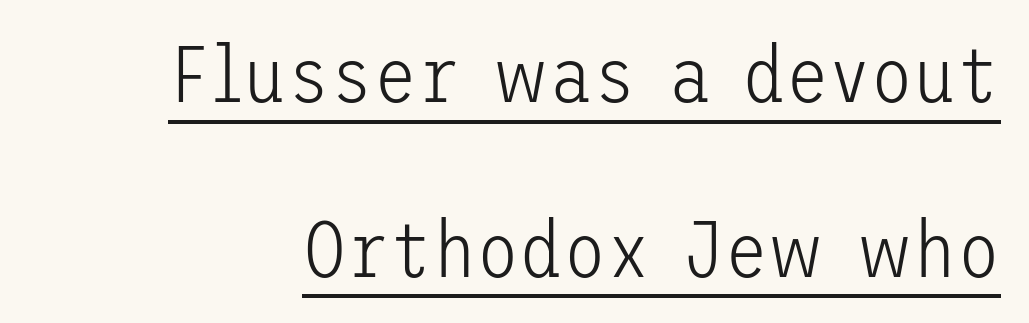
Q: Is the text bold? A: No.
Q: Is the text italic (slanted)? A: No, it is upright.
Q: Is the typeface a serif or a sans-serif typeface? A: Sans-serif.
Q: Is the text underlined? A: Yes.
Q: Is the spacing between letters normal or unusually wide? A: Normal.
Q: Is the spacing between lines tight, normal or loose? A: Loose.
Q: Width (condensed, normal, or wide)? A: Normal.
Q: Stroke contrast? A: Low.
Q: x-height? A: Medium.
